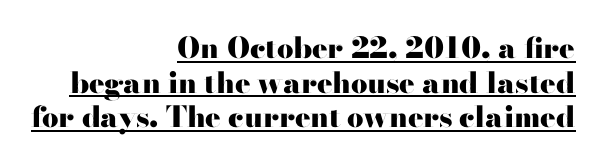
Q: Is the text bold? A: Yes.
Q: Is the text italic (slanted)? A: No, it is upright.
Q: Is the typeface a serif or a sans-serif typeface? A: Serif.
Q: Is the text underlined? A: Yes.
Q: How is the paragraph aligned? A: Right-aligned.
Q: Is the spacing between letters normal or unusually wide? A: Normal.
Q: Width (condensed, normal, or wide)? A: Wide.
Q: Stroke contrast? A: High.
Q: x-height? A: Small.
Q: Monospaced? A: No.
